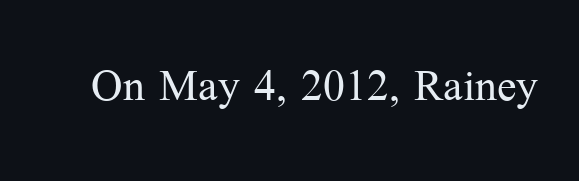
{"serif": "yes", "italic": "no", "bold": "no", "weight": "light", "width": "normal", "stroke_contrast": "medium", "x_height": "medium", "monospaced": "no", "underline": "no", "letter_spacing": "normal", "letter_spacing_em": 0.0, "glyph_px": 58}
